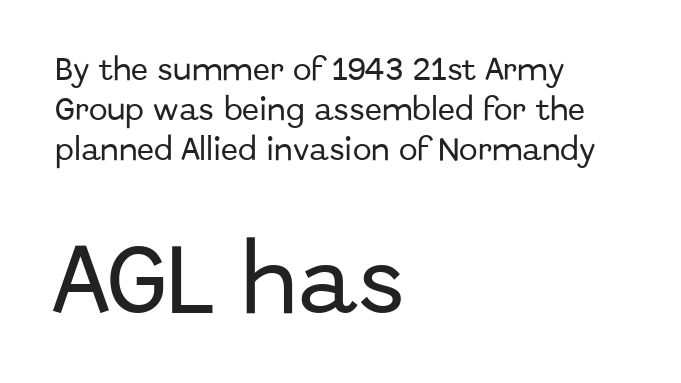
Q: Is the text italic (slanted)? A: No, it is upright.
Q: Is the typeface a serif or a sans-serif typeface? A: Sans-serif.
Q: Is the text underlined? A: No.
Q: How is the paragraph aligned? A: Left-aligned.
Q: Is the spacing between letters normal or unusually wide? A: Normal.
Q: Is the spacing between lines tight, normal or loose? A: Normal.
Q: Which block of text is set in a larger size, the first (top) or the second (bottom)? A: The second (bottom) one.
Q: Width (condensed, normal, or wide)? A: Normal.
Q: Stroke contrast? A: Low.
Q: x-height? A: Medium.
Q: Monospaced? A: No.
